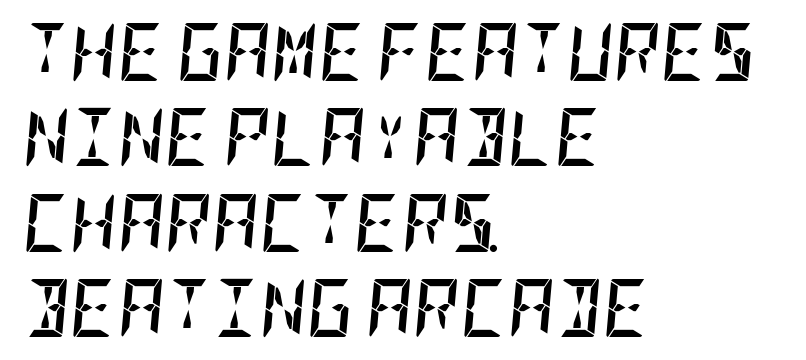
The letters sit at their default tracking, neither squeezed nor spread. Would a proofreader flag this as italicized? Yes. Honestly, there is no underline to notice here at all. The designer left line spacing at the default. Weight check: bold — yes, fully. Teacher's note: observe the even left margin — that is flush-left alignment.
